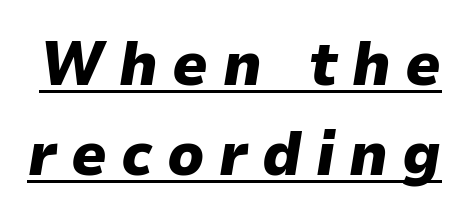
The image shows 62 px heavy type, italic (leaning right); set normal line spacing (1.45x), unusually wide letter spacing (+0.23 em), underlined; low stroke contrast and a medium x-height.
